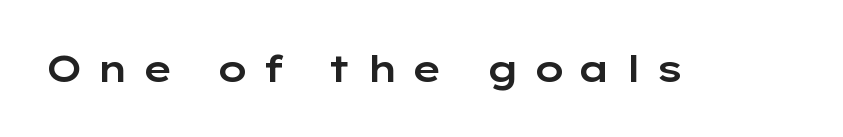
{"serif": "no", "italic": "no", "width": "wide", "stroke_contrast": "low", "x_height": "medium", "monospaced": "no", "underline": "no", "letter_spacing": "wide", "letter_spacing_em": 0.35, "glyph_px": 37}
